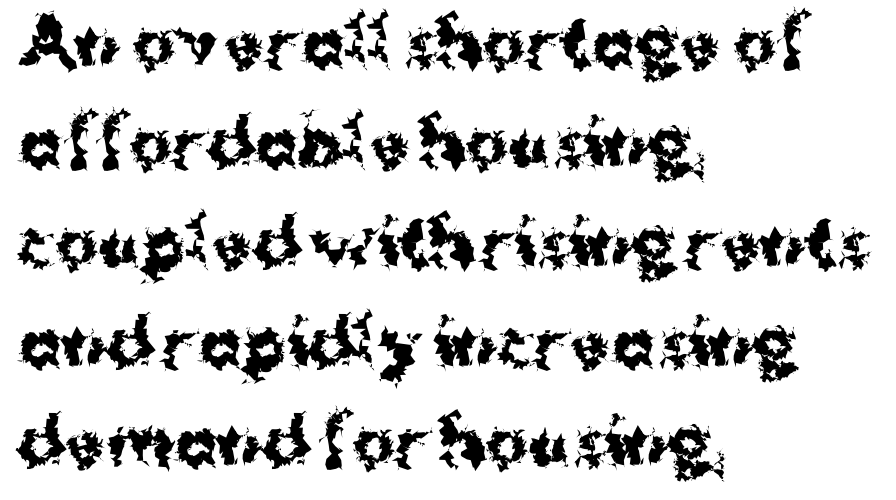
Reading down the column, the eye jumps a familiar distance to each next line. These lines were composed using upright roman letters. The line texture is even and compact thanks to regular tracking. Font category for this specimen: sans-serif. These lines are rendered in a variable-pitch font.
